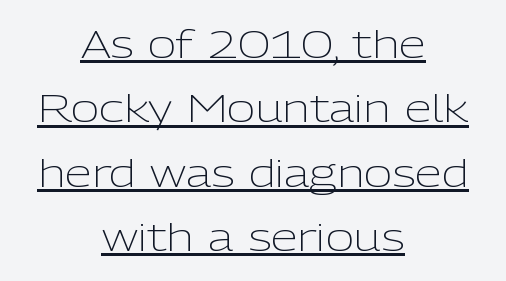
{"serif": "no", "italic": "no", "bold": "no", "weight": "light", "width": "normal", "stroke_contrast": "low", "x_height": "medium", "monospaced": "no", "underline": "yes", "align": "center", "line_spacing": "normal", "line_spacing_ratio": 1.65, "letter_spacing": "normal", "letter_spacing_em": 0.0, "glyph_px": 39}
